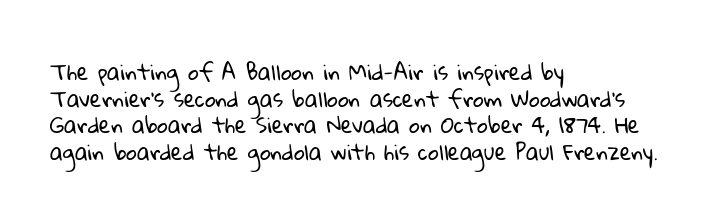
These lines are set flush left with a ragged right edge. How are the letters spaced? Ordinarily, with no added tracking. Each stroke keeps to a modest, everyday thickness or less. The line-height multiplier appears to be the usual default. Descender tails drop into unmarked territory.
